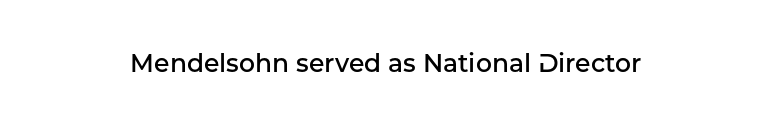
{"italic": "no", "bold": "semi", "underline": "no", "letter_spacing": "normal", "letter_spacing_em": 0.0, "glyph_px": 25}
